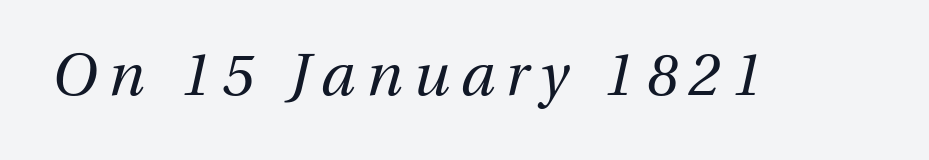
{"italic": "yes", "lean": "right", "slant_degrees": 13, "bold": "no", "weight": "regular", "width": "normal", "stroke_contrast": "medium", "x_height": "medium", "monospaced": "no", "underline": "no", "glyph_px": 59}
